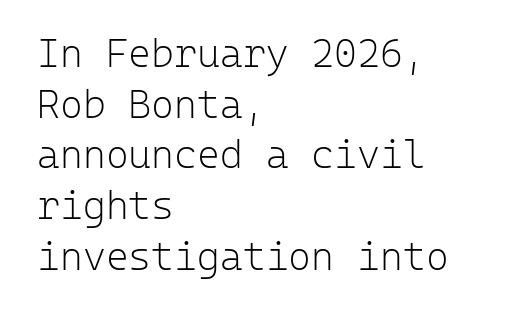
Spacing verdict: monospaced, one width for all characters. One glance says typical: line gaps are just what's usual. The passage shown is not bold in any degree. No italicization has been applied; the sample stays upright.
